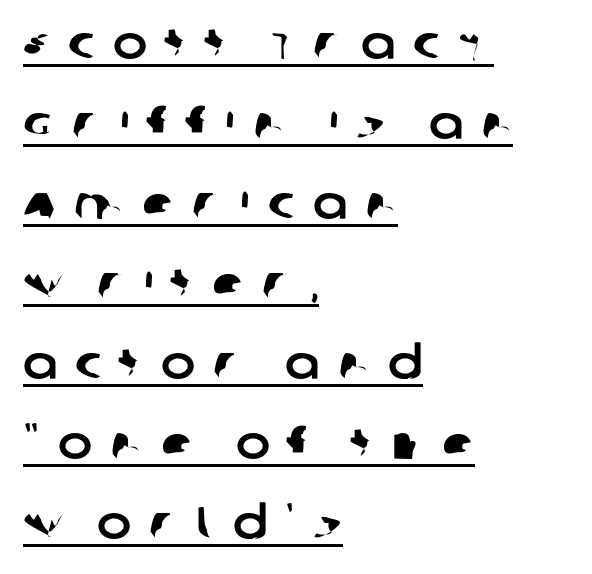
Q: Is the typeface a serif or a sans-serif typeface? A: Sans-serif.
Q: Is the text underlined? A: Yes.
Q: How is the paragraph aligned? A: Left-aligned.
Q: Is the spacing between letters normal or unusually wide? A: Unusually wide.
Q: Width (condensed, normal, or wide)? A: Normal.
Q: Stroke contrast? A: Low.
Q: x-height? A: Large.
Q: Monospaced? A: No.
